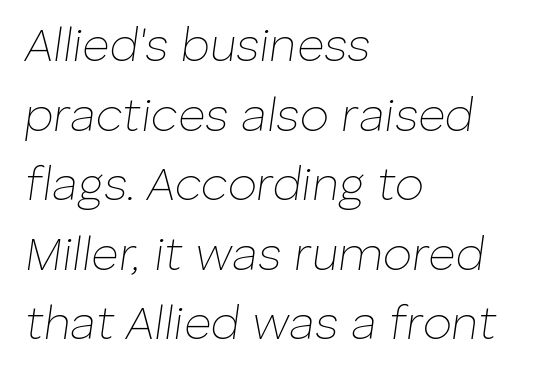
This is not heavy type; no bold has been used. Vertically, the passage feels balanced, rows spaced as you'd expect. This sample is left-justified, so line endings fall wherever the words run out. Any mark beneath the type? The region is blank.
